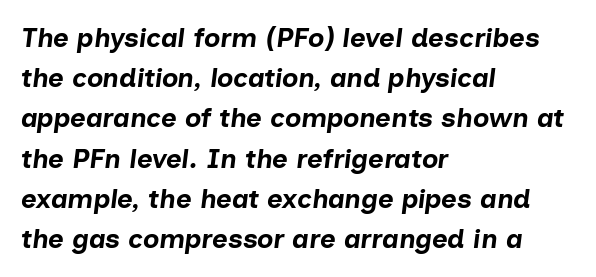
The image shows 27 px bold type, italic (leaning right); set left-aligned, normal line spacing (1.49x), normal letter spacing, not underlined.
